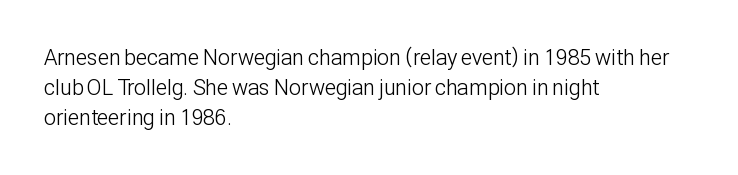
{"italic": "no", "bold": "no", "underline": "no", "align": "left", "line_spacing": "normal", "line_spacing_ratio": 1.36, "letter_spacing": "normal", "letter_spacing_em": 0.0, "glyph_px": 22}
